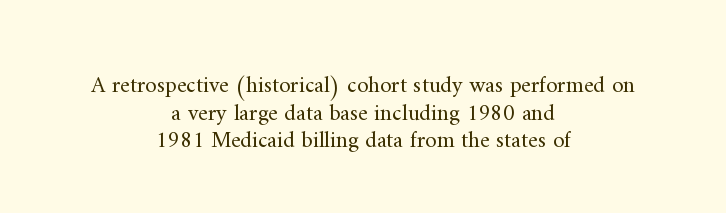
The image shows 23 px text type, upright; set centered, line spacing 1.2x, normal letter spacing, not underlined.
